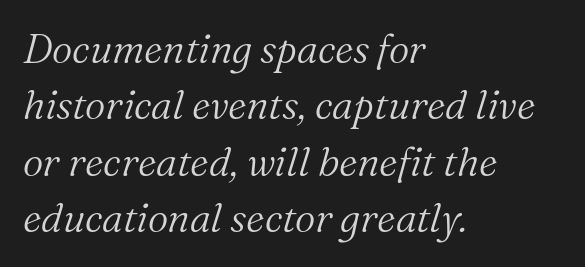
{"serif": "yes", "italic": "yes", "lean": "right", "slant_degrees": 16, "bold": "no", "weight": "light", "width": "normal", "stroke_contrast": "medium", "x_height": "medium", "monospaced": "no", "underline": "no", "align": "left", "line_spacing": "normal", "line_spacing_ratio": 1.41, "letter_spacing": "normal", "letter_spacing_em": 0.0, "glyph_px": 40}
